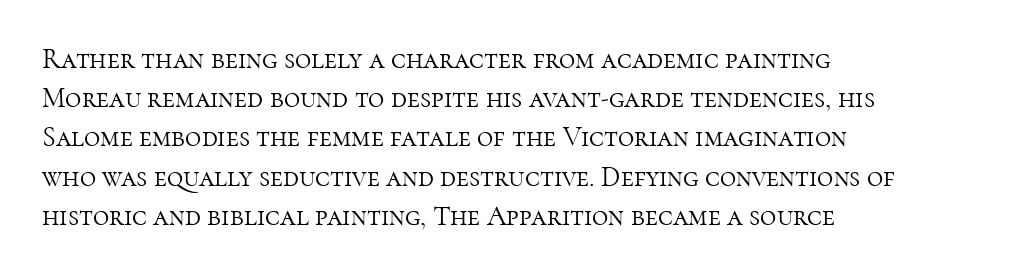
Short note: letters normally spaced. Underline: absent. Stroke mass is kept to a normal reading level or below. Varying glyph widths throughout — classic text-font behaviour.
